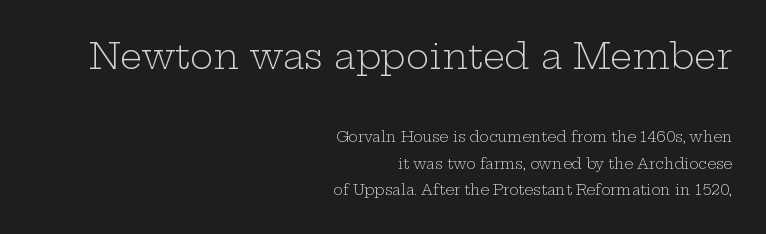
The image shows 35 px light, wide serif type, upright; set right-aligned, line spacing 1.89x, normal letter spacing, not underlined; the first (top) block is 2.5x larger; low stroke contrast and a medium x-height.
